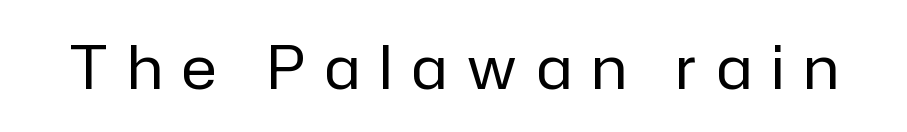
The image shows 60 px regular-weight sans-serif type, upright; set unusually wide letter spacing (+0.33 em), not underlined; low stroke contrast and a medium x-height.
